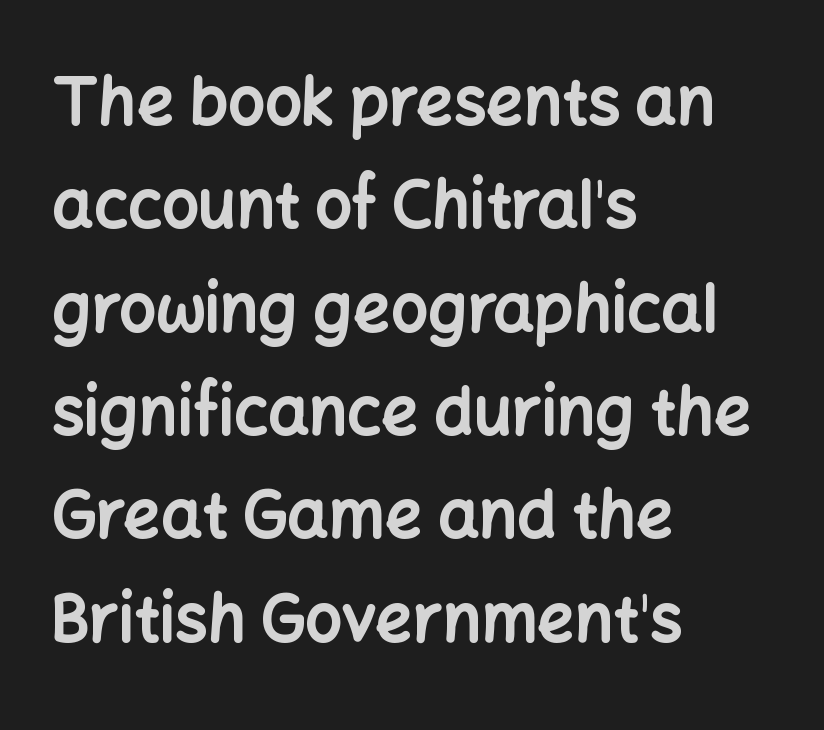
Ascenders rise straight up at ninety degrees. The passage shown has conventional tracking throughout. Is this a sans? Yes — the strokes have no serifs. All the whitespace from short lines collects on the right. The line-height multiplier appears to be the usual default. Varying glyph widths throughout — classic text-font behaviour.
